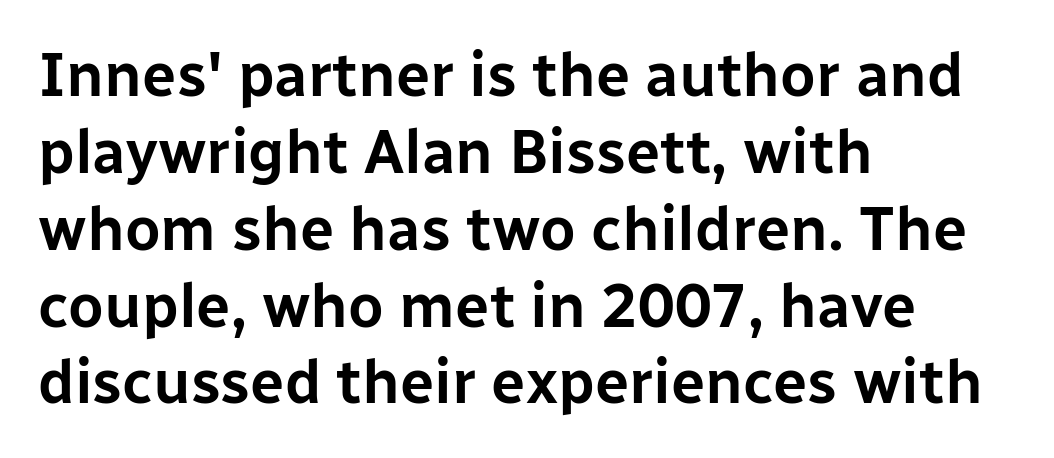
{"serif": "no", "italic": "no", "width": "normal", "stroke_contrast": "low", "x_height": "medium", "monospaced": "no", "underline": "no", "align": "left", "line_spacing": "normal", "line_spacing_ratio": 1.26, "letter_spacing": "normal", "letter_spacing_em": 0.0, "glyph_px": 61}
